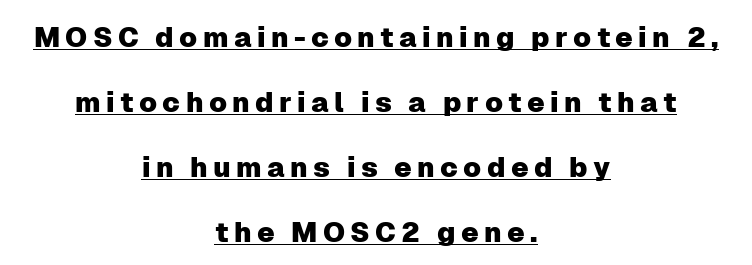
The leading is generous, giving the passage an open texture. Letterform terminals end flat and unadorned throughout the passage. This sample has the flowing, uneven cadence of proportional lettering. Students, observe the line beneath the letters — that is underlining. A roman cut, with each character standing at attention. The whitespace from short lines is split evenly between both sides.
